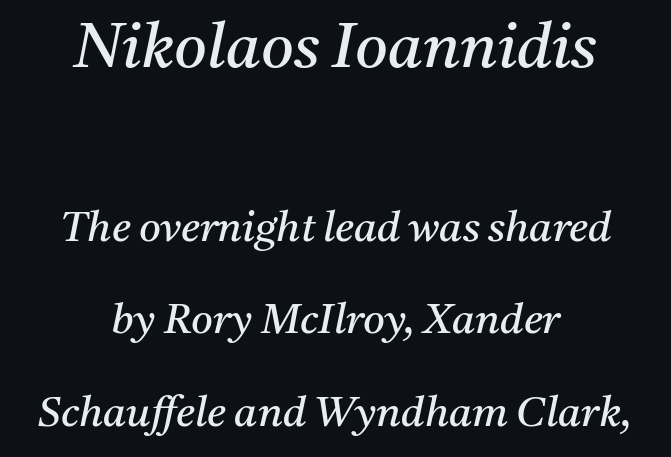
Q: Is the text bold? A: No.
Q: Is the text italic (slanted)? A: Yes, it leans right by about 11 degrees.
Q: Is the typeface a serif or a sans-serif typeface? A: Serif.
Q: Is the text underlined? A: No.
Q: How is the paragraph aligned? A: Centered.
Q: Is the spacing between letters normal or unusually wide? A: Normal.
Q: Is the spacing between lines tight, normal or loose? A: Loose.
Q: Which block of text is set in a larger size, the first (top) or the second (bottom)? A: The first (top) one.
Q: Width (condensed, normal, or wide)? A: Normal.
Q: Stroke contrast? A: Medium.
Q: x-height? A: Medium.
Q: Monospaced? A: No.
